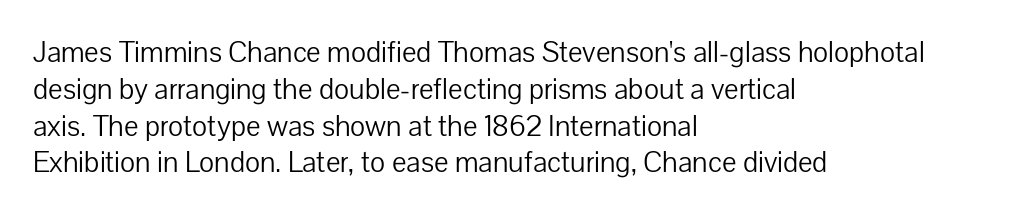
{"serif": "no", "italic": "no", "bold": "no", "weight": "light", "width": "normal", "stroke_contrast": "low", "x_height": "medium", "monospaced": "no", "underline": "no", "align": "left", "line_spacing": "normal", "line_spacing_ratio": 1.27, "letter_spacing": "normal", "letter_spacing_em": 0.0, "glyph_px": 29}
